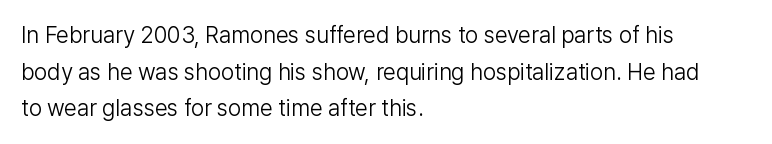
The image shows 23 px text type, upright; set left-aligned, normal line spacing (1.59x), normal letter spacing, not underlined.
